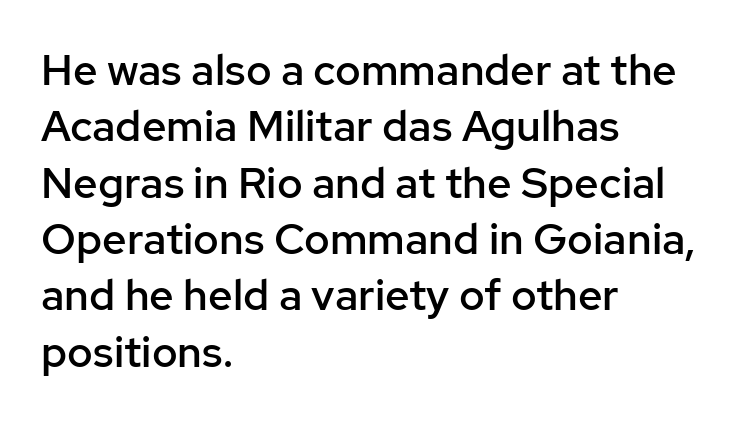
{"serif": "no", "italic": "no", "bold": "semi", "weight": "semibold", "width": "normal", "stroke_contrast": "low", "x_height": "medium", "monospaced": "no", "underline": "no", "align": "left", "line_spacing": "normal", "line_spacing_ratio": 1.31, "letter_spacing": "normal", "letter_spacing_em": 0.0, "glyph_px": 43}
